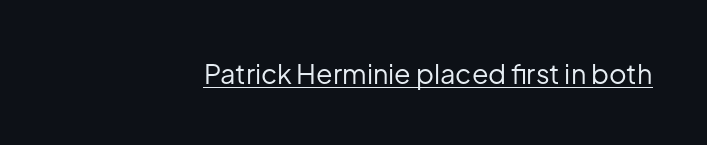
Vertical stems look standard width or narrower in stroke. This sample carries an underscore along the baseline area. Notice how the stems are strictly vertical — no italics here. Spacing between characters is what you'd get straight out of the box.
